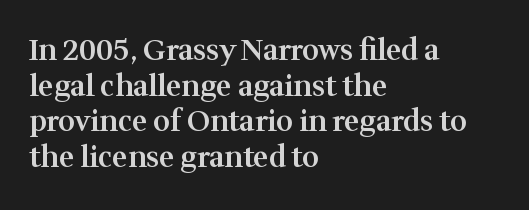
Every stem runs plumb, perpendicular to the baseline. Varying glyph widths throughout — classic text-font behaviour. A fair bit of extra ink — the face is semibold, not bold. The passage is arranged the way most books set body copy — flush left. Check under the words: just untouched page. The rendering shows small feet on the letterforms — a serif design.
